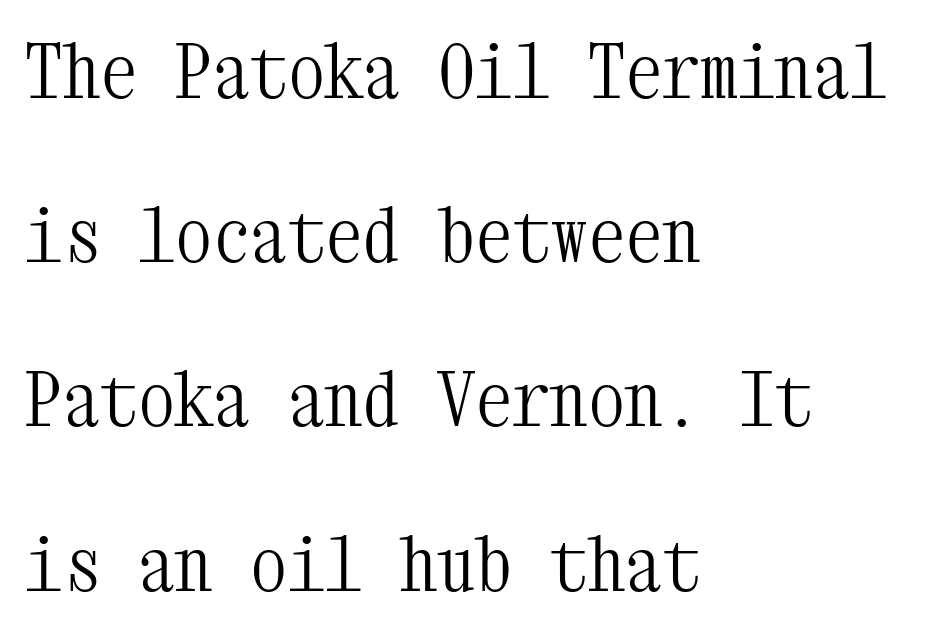
Q: Is the text bold? A: No.
Q: Is the text italic (slanted)? A: No, it is upright.
Q: Is the typeface a serif or a sans-serif typeface? A: Serif.
Q: Is the text underlined? A: No.
Q: How is the paragraph aligned? A: Left-aligned.
Q: Is the spacing between letters normal or unusually wide? A: Normal.
Q: Is the spacing between lines tight, normal or loose? A: Loose.
Q: Width (condensed, normal, or wide)? A: Condensed.
Q: Stroke contrast? A: Medium.
Q: x-height? A: Medium.
Q: Monospaced? A: Yes.
